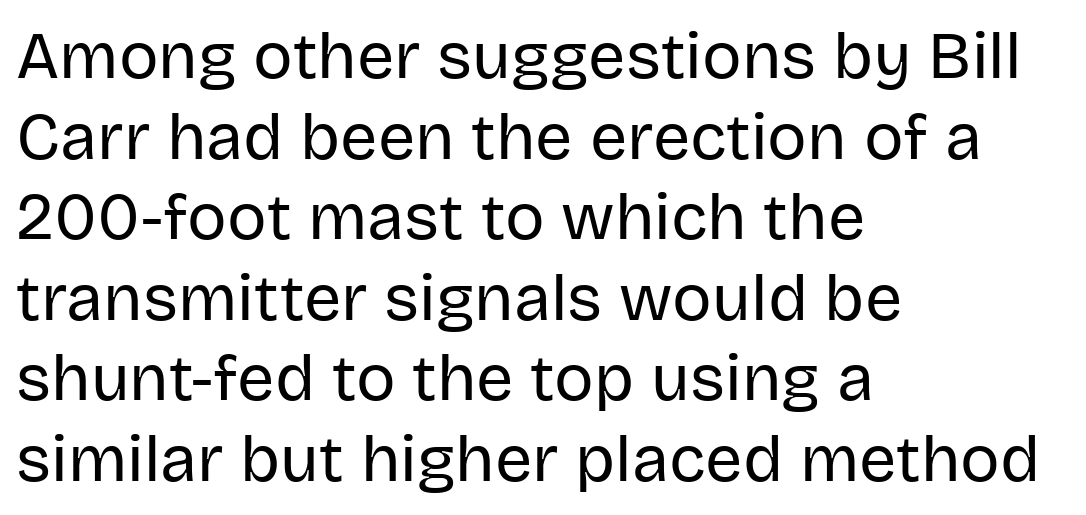
{"serif": "no", "italic": "no", "bold": "no", "weight": "regular", "width": "normal", "stroke_contrast": "low", "x_height": "large", "monospaced": "no", "underline": "no", "align": "left", "line_spacing_ratio": 1.22, "letter_spacing": "normal", "letter_spacing_em": 0.0, "glyph_px": 66}
